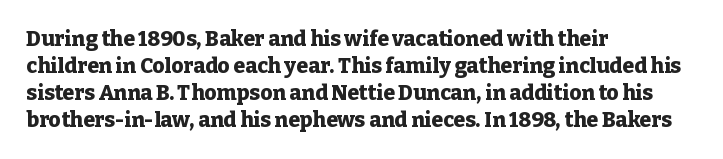
The image shows 21 px bold type, upright; set left-aligned, normal line spacing (1.28x), normal letter spacing, not underlined.
